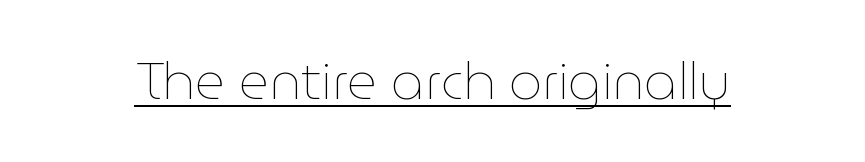
A continuous stroke trails under the words, as in a hyperlink. No extra tracking has been applied to these lines. A roman cut, with each character standing at attention. No extra ink here — the face is not bold. The passage shown is typed in a proportional face where columns would drift.
